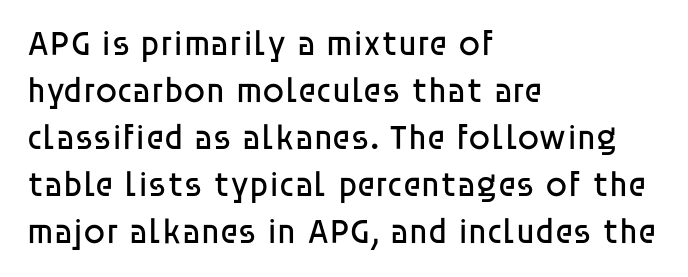
{"serif": "no", "italic": "no", "bold": "no", "weight": "regular", "width": "normal", "stroke_contrast": "low", "x_height": "large", "monospaced": "no", "underline": "no", "align": "left", "line_spacing": "normal", "line_spacing_ratio": 1.34, "letter_spacing": "normal", "letter_spacing_em": 0.0, "glyph_px": 35}
